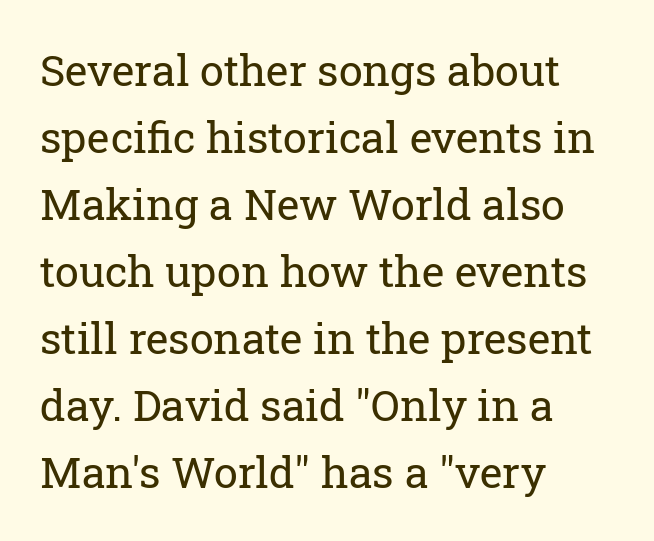
{"serif": "yes", "italic": "no", "bold": "no", "weight": "regular", "width": "normal", "stroke_contrast": "low", "x_height": "medium", "monospaced": "no", "underline": "no", "align": "left", "line_spacing": "normal", "line_spacing_ratio": 1.56, "letter_spacing": "normal", "letter_spacing_em": 0.0, "glyph_px": 43}
